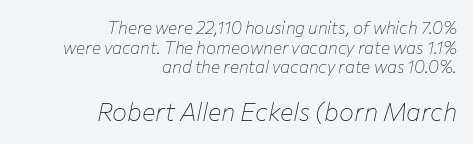
Q: Is the text bold? A: No.
Q: Is the text italic (slanted)? A: Yes, it leans right by about 12 degrees.
Q: Is the text underlined? A: No.
Q: How is the paragraph aligned? A: Right-aligned.
Q: Is the spacing between letters normal or unusually wide? A: Normal.
Q: Which block of text is set in a larger size, the first (top) or the second (bottom)? A: The second (bottom) one.
